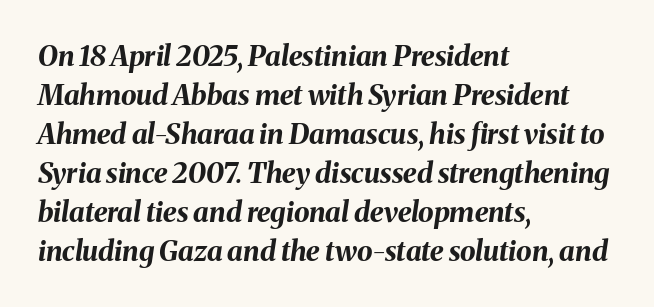
The vertical gap from one line to the next is medium. Every character sits at an angle, as italics do. The baseline area is clear. Observe the ordinary spacing: letters are neighbours, not strangers. The paragraph has a hard left edge and a soft right edge.
